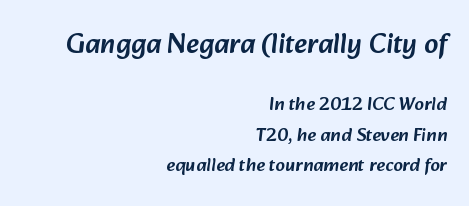
{"serif": "no", "width": "normal", "stroke_contrast": "low", "x_height": "medium", "monospaced": "no", "underline": "no", "align": "right", "line_spacing": "normal", "line_spacing_ratio": 1.6, "letter_spacing": "normal", "letter_spacing_em": 0.0, "larger_block": "first", "size_ratio": 1.47, "glyph_px": 28}
